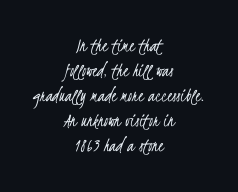
Q: Is the text bold? A: No.
Q: Is the text underlined? A: No.
Q: How is the paragraph aligned? A: Centered.
Q: Is the spacing between letters normal or unusually wide? A: Normal.
Q: Is the spacing between lines tight, normal or loose? A: Normal.
